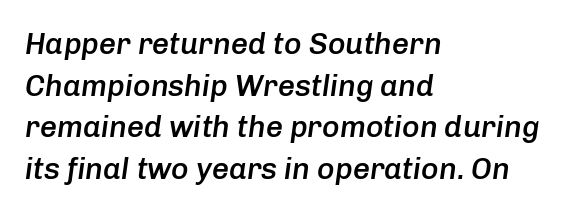
The image shows 30 px semibold type, italic (leaning right); set left-aligned, normal line spacing (1.39x), normal letter spacing, not underlined; low stroke contrast and a medium x-height.
